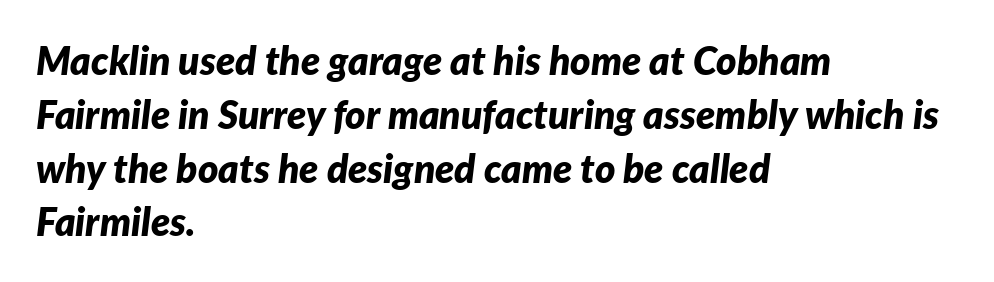
Q: Is the text bold? A: Yes.
Q: Is the text italic (slanted)? A: Yes, it leans right by about 7 degrees.
Q: Is the text underlined? A: No.
Q: How is the paragraph aligned? A: Left-aligned.
Q: Is the spacing between letters normal or unusually wide? A: Normal.
Q: Is the spacing between lines tight, normal or loose? A: Normal.
Q: Width (condensed, normal, or wide)? A: Normal.
Q: Stroke contrast? A: Low.
Q: x-height? A: Medium.
Q: Monospaced? A: No.
